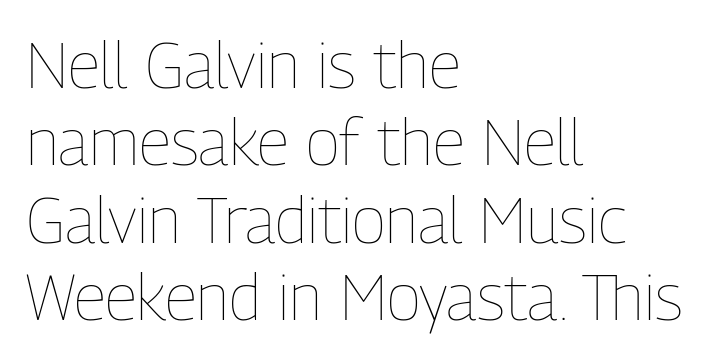
Descender tails drop into unmarked territory. Does the lettering tilt? It doesn't — this is upright. Do the characters align in a grid? No, the font is proportional. These lines stack with their left ends in a neat column. Nobody touched the tracking dial on this one. Counters stay open thanks to moderate or lighter strokes.
